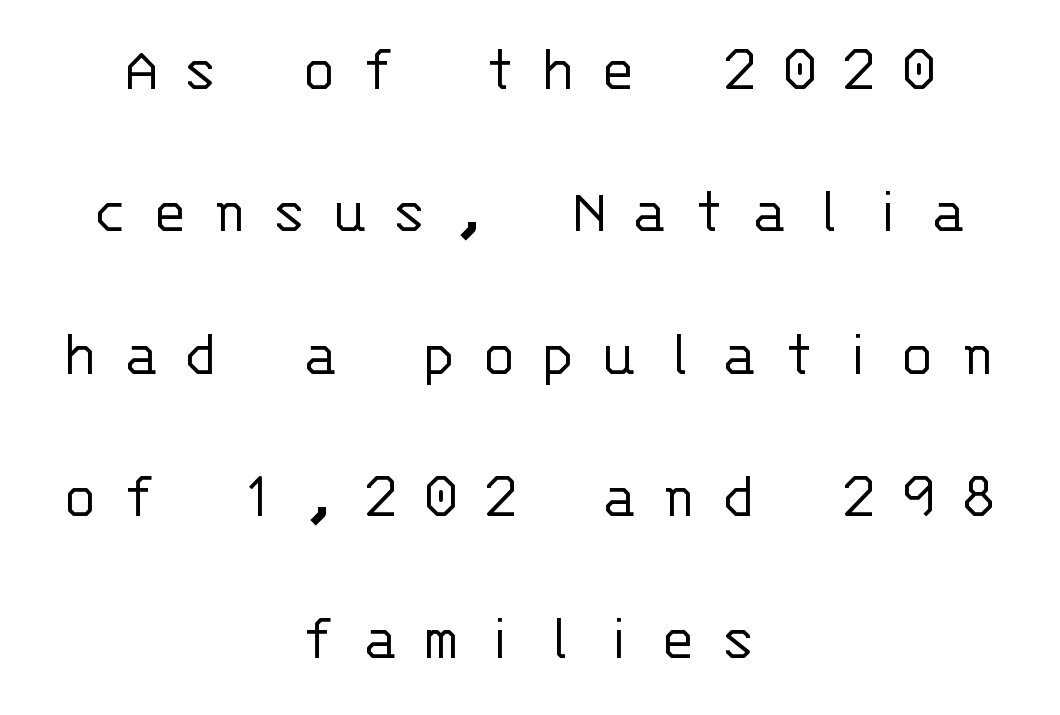
Q: Is the text bold? A: No.
Q: Is the text italic (slanted)? A: No, it is upright.
Q: Is the typeface a serif or a sans-serif typeface? A: Sans-serif.
Q: Is the text underlined? A: No.
Q: How is the paragraph aligned? A: Centered.
Q: Is the spacing between letters normal or unusually wide? A: Unusually wide.
Q: Is the spacing between lines tight, normal or loose? A: Loose.
Q: Width (condensed, normal, or wide)? A: Normal.
Q: Stroke contrast? A: Low.
Q: x-height? A: Large.
Q: Monospaced? A: Yes.
